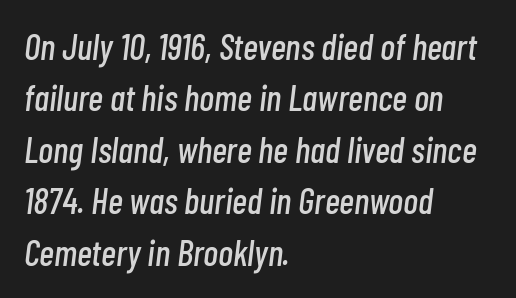
Q: Is the text italic (slanted)? A: Yes, it leans right by about 7 degrees.
Q: Is the text underlined? A: No.
Q: How is the paragraph aligned? A: Left-aligned.
Q: Is the spacing between letters normal or unusually wide? A: Normal.
Q: Is the spacing between lines tight, normal or loose? A: Normal.
Q: Width (condensed, normal, or wide)? A: Condensed.
Q: Stroke contrast? A: Low.
Q: x-height? A: Medium.
Q: Monospaced? A: No.
